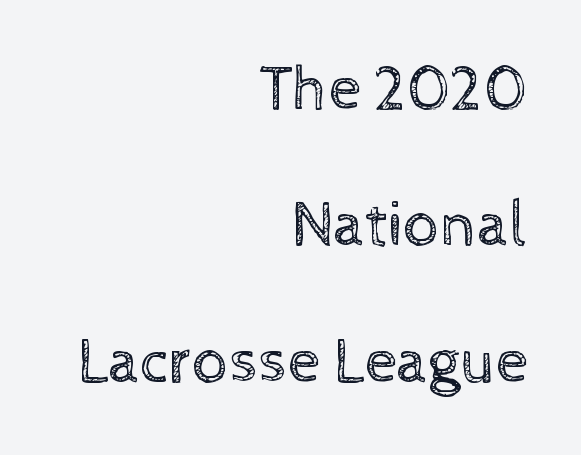
The image shows 64 px regular-weight type, upright; set right-aligned, loose line spacing (2.13x), normal letter spacing, not underlined; a medium x-height.
